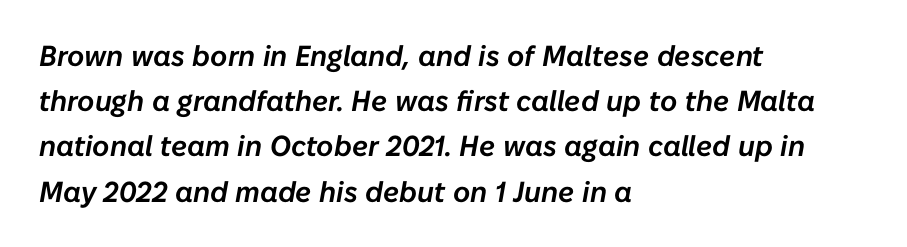
The image shows 29 px text type, italic (leaning right); set left-aligned, normal line spacing (1.56x), normal letter spacing, not underlined; low stroke contrast and a medium x-height.
